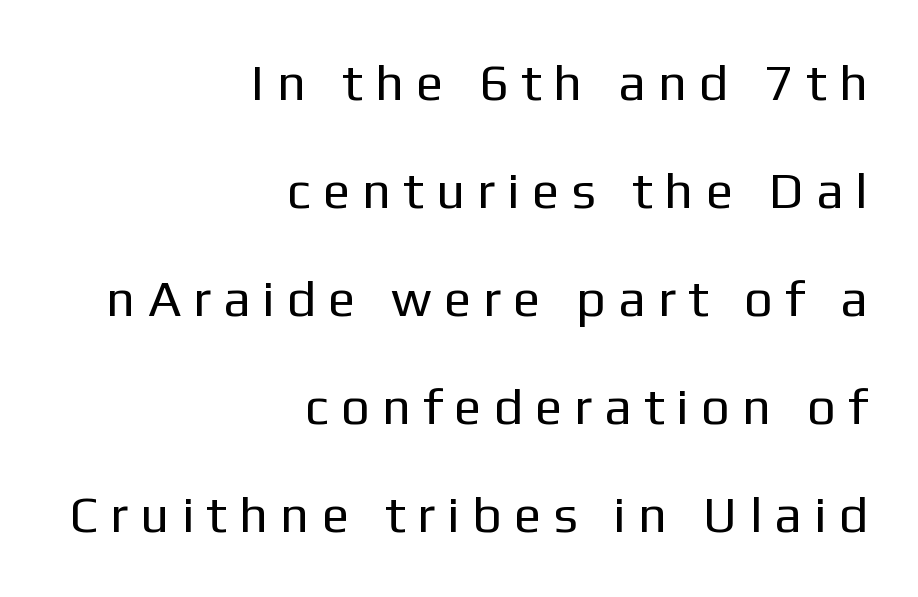
Is the stroke heavy? The answer is a plain regular-or-lighter. You could fit nearly another row in the gap between these rows. Between one letter and the next there's a generous, obvious gap. Compared with a flush-left layout, this one pins lines to the opposite, right side. This is roman type, the default non-slanted kind. A typesetter would call this proportional, since set widths differ per character.
